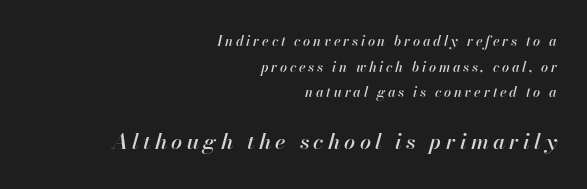
The paragraph has a hard right edge and a soft left edge. There's an unmistakable incline to the writing here. The string is rendered with underlining switched off. This layout puts the modest block above and the oversized block below.
